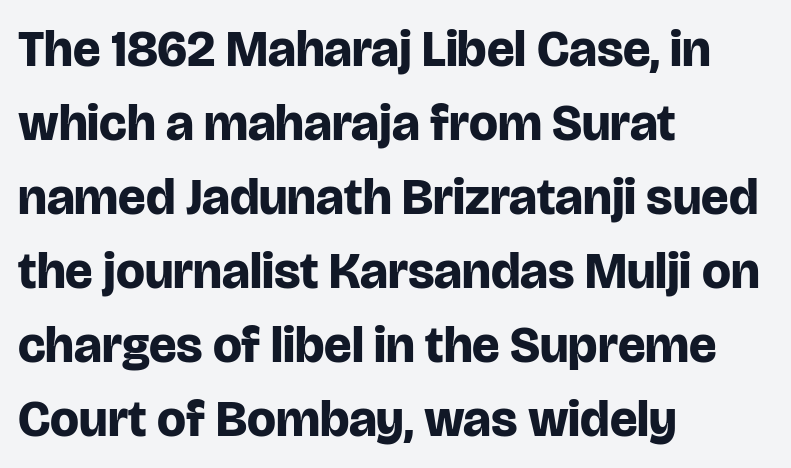
{"serif": "no", "italic": "no", "bold": "yes", "weight": "bold", "width": "normal", "stroke_contrast": "low", "x_height": "large", "monospaced": "no", "underline": "no", "align": "left", "line_spacing": "normal", "line_spacing_ratio": 1.45, "letter_spacing": "normal", "letter_spacing_em": 0.0, "glyph_px": 51}
